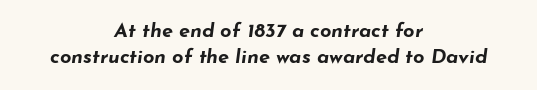
The typesetting leans heavy: a genuine bold. This rendering features lettering with no underline. Is the letter spacing exaggerated? No — it looks like the ordinary default. Does the lettering tilt? It does — this is italic.
